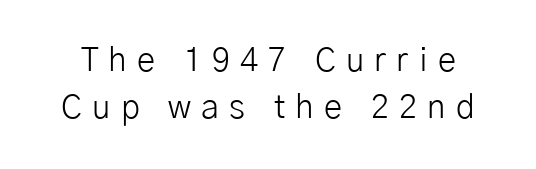
{"serif": "no", "italic": "no", "bold": "no", "weight": "light", "width": "normal", "stroke_contrast": "low", "x_height": "medium", "monospaced": "no", "underline": "no", "line_spacing": "normal", "line_spacing_ratio": 1.42, "letter_spacing": "wide", "letter_spacing_em": 0.31, "glyph_px": 33}
